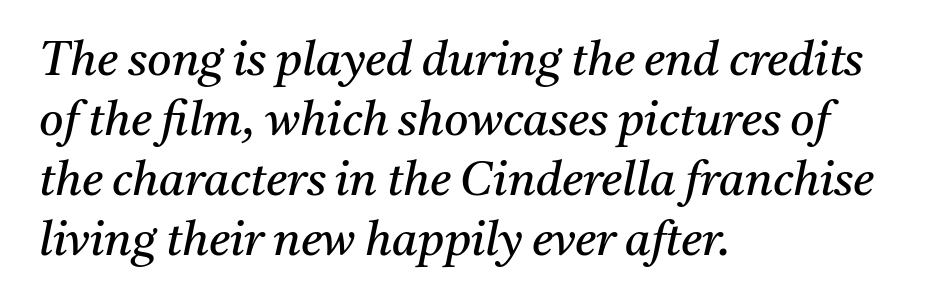
Q: Is the text bold? A: No.
Q: Is the text italic (slanted)? A: Yes, it leans right by about 11 degrees.
Q: Is the typeface a serif or a sans-serif typeface? A: Serif.
Q: Is the text underlined? A: No.
Q: How is the paragraph aligned? A: Left-aligned.
Q: Is the spacing between letters normal or unusually wide? A: Normal.
Q: Is the spacing between lines tight, normal or loose? A: Normal.
Q: Width (condensed, normal, or wide)? A: Normal.
Q: Stroke contrast? A: Medium.
Q: x-height? A: Medium.
Q: Monospaced? A: No.
